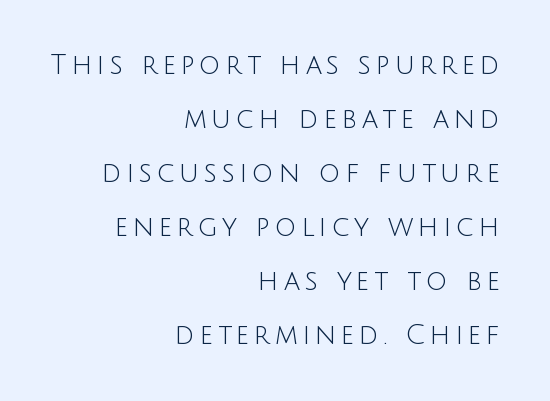
Q: Is the text bold? A: No.
Q: Is the text italic (slanted)? A: No, it is upright.
Q: Is the text underlined? A: No.
Q: How is the paragraph aligned? A: Right-aligned.
Q: Is the spacing between lines tight, normal or loose? A: Loose.
